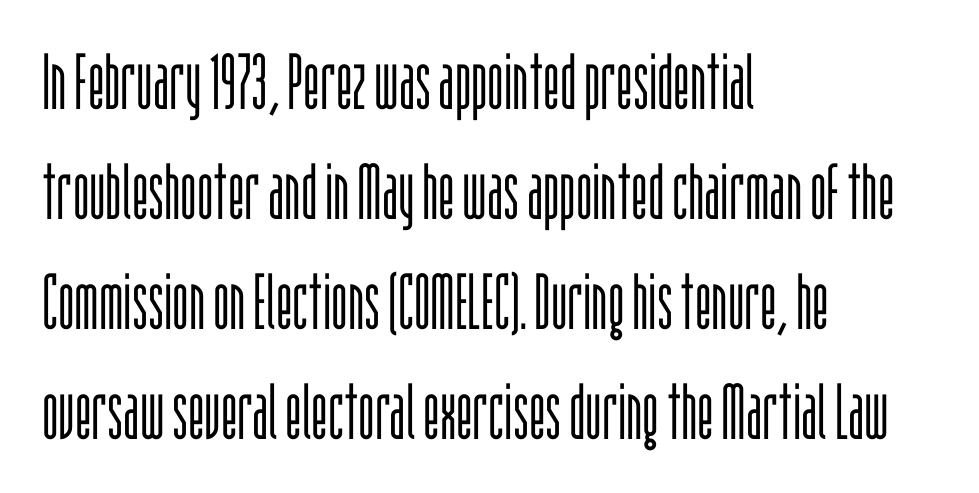
{"serif": "no", "italic": "no", "bold": "no", "weight": "light", "width": "condensed", "stroke_contrast": "low", "x_height": "large", "monospaced": "no", "underline": "no", "align": "left", "line_spacing": "normal", "line_spacing_ratio": 1.41, "letter_spacing": "normal", "letter_spacing_em": 0.0, "glyph_px": 78}
